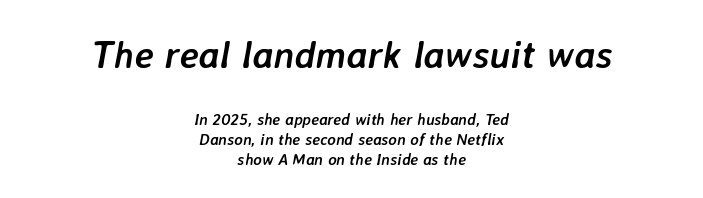
This sample uses an oblique cut, with every glyph tilted off the vertical. Vertical spacing — default. In terms of letterspacing, this is plain default setting. You get the large type first, then a drop to smaller type.
